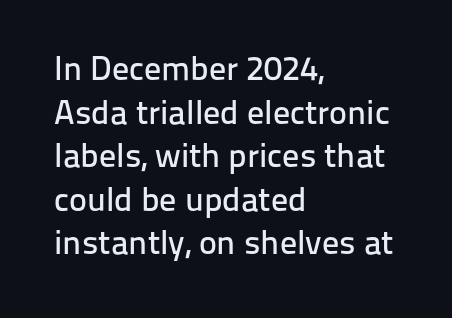
Underlining? Definitely not there. Each letter's strokes conclude bluntly, with no projecting serifs. The letters advance in unequal steps, a hallmark of proportional type. A typesetter would call this leading conventional body-copy spacing.
